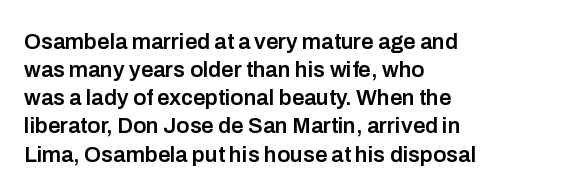
{"italic": "no", "bold": "semi", "underline": "no", "align": "left", "line_spacing": "normal", "line_spacing_ratio": 1.28, "letter_spacing": "normal", "letter_spacing_em": 0.0, "glyph_px": 22}
